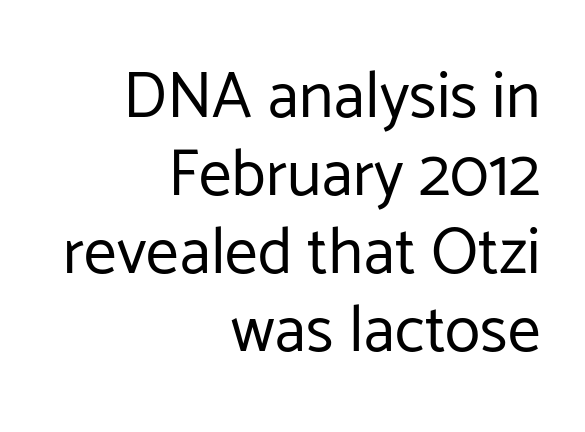
Honestly, there is no underline to notice here at all. The lettering holds an erect, upright posture throughout. The line texture is even and compact thanks to regular tracking. Caption: multi-line text, flush right, ragged left. This sample has the flowing, uneven cadence of proportional lettering.
